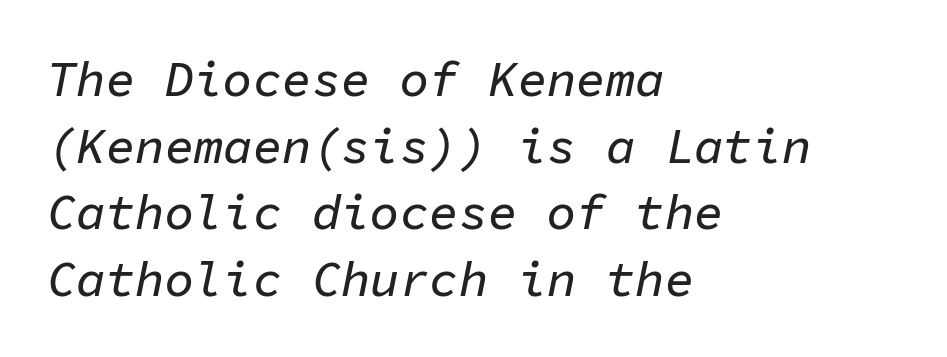
The image shows 49 px text type, italic (leaning right), monospaced; set left-aligned, normal line spacing (1.36x), normal letter spacing, not underlined; low stroke contrast and a medium x-height.
